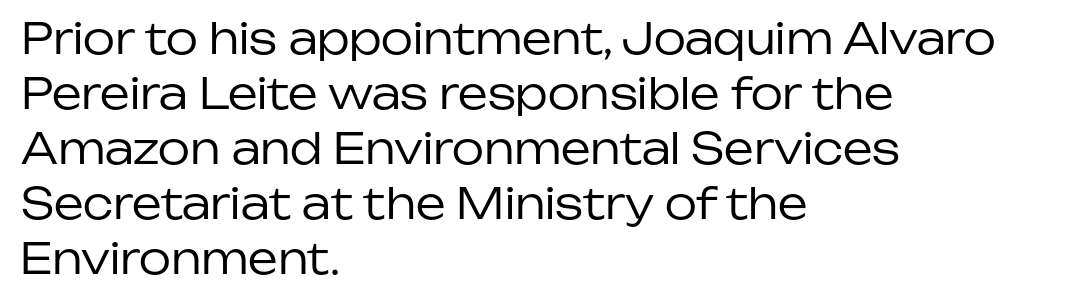
The image shows 42 px regular-weight sans-serif type, upright; set left-aligned, normal line spacing (1.31x), normal letter spacing, not underlined; low stroke contrast and a medium x-height.
